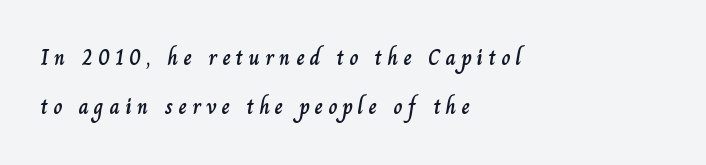
The image shows 22 px text type; set left-aligned, loose line spacing (2.24x), unusually wide letter spacing (+0.24 em), not underlined.
